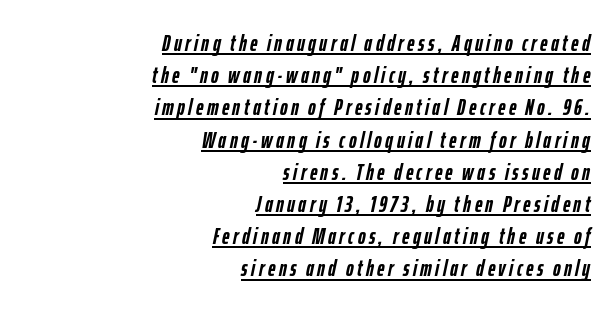
The glyphs look as if they've been sheared to an angle. Baseline-to-baseline distance is the conventional proportion of letter height. A student would call this right alignment; a typographer would say flush right, rag left. The words here are underlined.
